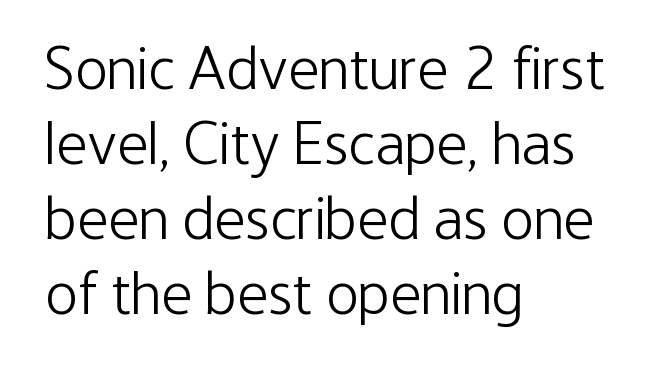
Serif or sans? Sans — the stroke terminals are bare. Do the characters align in a grid? No, the font is proportional. The passage shown is not bold in any degree. The rendering anchors every line to the left-hand side. The type is set solid horizontally, with unmodified tracking. Anything drawn beneath the words? Only blank space.
